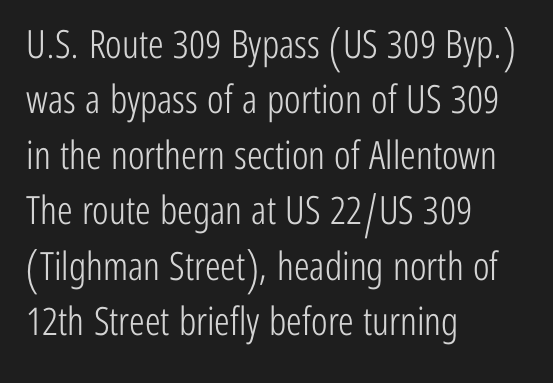
The image shows 39 px light, condensed sans-serif type, upright; set left-aligned, normal line spacing (1.42x), normal letter spacing, not underlined; low stroke contrast and a medium x-height.
